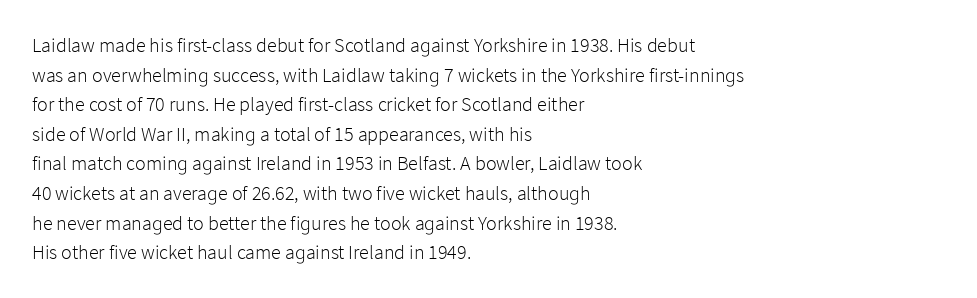
The image shows 20 px text type, upright; set left-aligned, normal line spacing (1.48x), normal letter spacing, not underlined.
